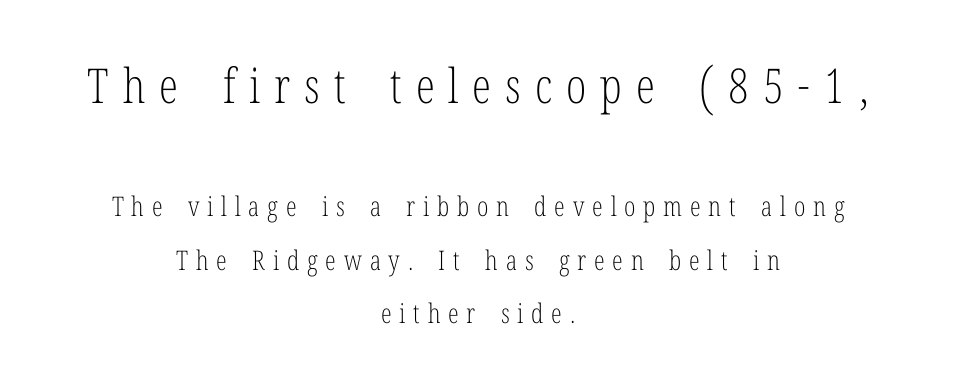
Of the two passages, the one on top uses the larger point size. Is there any slant? The stems are plumb. Compared with typical paragraphs, the rows here are farther apart. Underlining? Definitely not there. Classification — serif.
